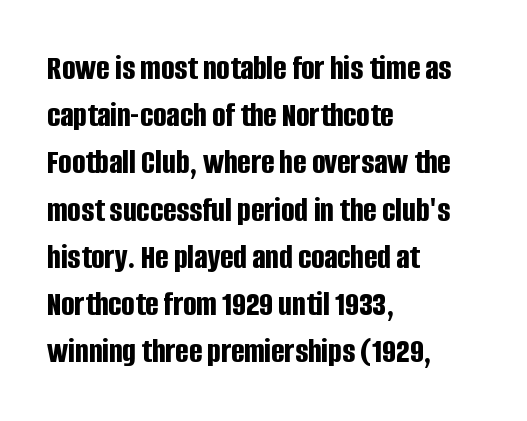
The image shows 35 px bold, condensed sans-serif type, upright; set left-aligned, normal line spacing (1.35x), normal letter spacing, not underlined; low stroke contrast and a large x-height.
